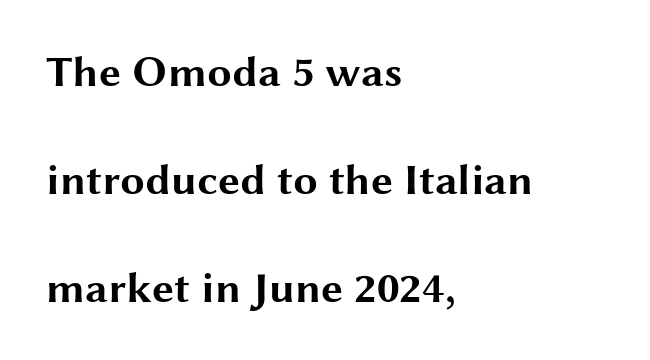
Q: Is the text bold? A: Yes.
Q: Is the text italic (slanted)? A: No, it is upright.
Q: Is the typeface a serif or a sans-serif typeface? A: Sans-serif.
Q: Is the text underlined? A: No.
Q: How is the paragraph aligned? A: Left-aligned.
Q: Is the spacing between letters normal or unusually wide? A: Normal.
Q: Is the spacing between lines tight, normal or loose? A: Loose.
Q: Width (condensed, normal, or wide)? A: Wide.
Q: Stroke contrast? A: Medium.
Q: x-height? A: Medium.
Q: Monospaced? A: No.
